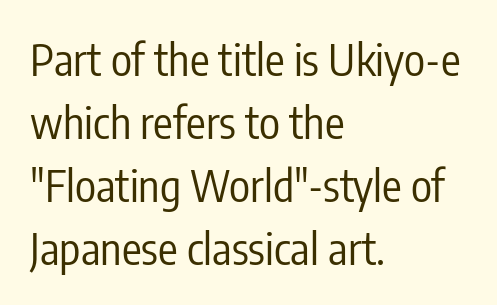
The image shows 44 px regular-weight, condensed sans-serif type, upright; set left-aligned, normal line spacing (1.43x), normal letter spacing, not underlined; low stroke contrast and a medium x-height.
